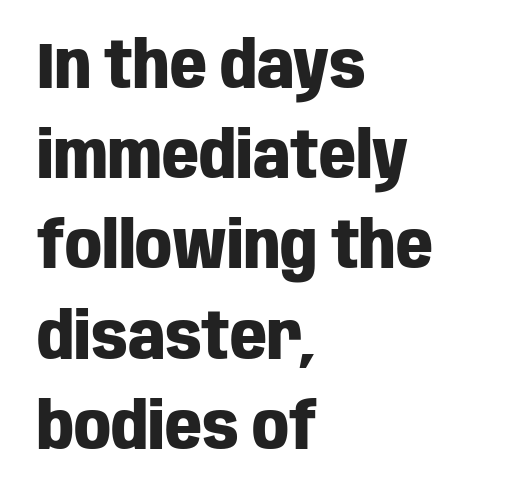
The image shows 64 px heavy, condensed sans-serif type, upright; set left-aligned, normal line spacing (1.41x), normal letter spacing, not underlined; low stroke contrast and a large x-height.
